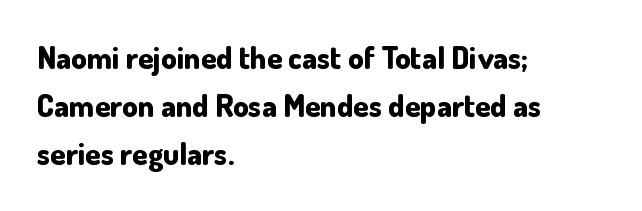
Q: Is the text bold? A: Yes.
Q: Is the text italic (slanted)? A: No, it is upright.
Q: Is the typeface a serif or a sans-serif typeface? A: Sans-serif.
Q: Is the text underlined? A: No.
Q: How is the paragraph aligned? A: Left-aligned.
Q: Is the spacing between letters normal or unusually wide? A: Normal.
Q: Is the spacing between lines tight, normal or loose? A: Normal.
Q: Width (condensed, normal, or wide)? A: Normal.
Q: Stroke contrast? A: Low.
Q: x-height? A: Small.
Q: Monospaced? A: No.
